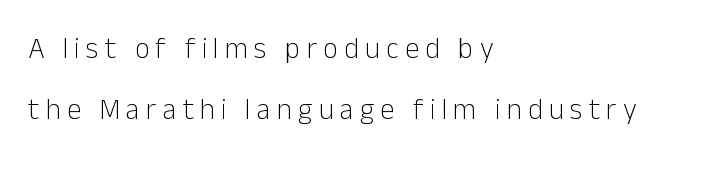
Q: Is the text bold? A: No.
Q: Is the text italic (slanted)? A: No, it is upright.
Q: Is the typeface a serif or a sans-serif typeface? A: Sans-serif.
Q: Is the text underlined? A: No.
Q: How is the paragraph aligned? A: Left-aligned.
Q: Is the spacing between letters normal or unusually wide? A: Unusually wide.
Q: Is the spacing between lines tight, normal or loose? A: Loose.
Q: Width (condensed, normal, or wide)? A: Normal.
Q: Stroke contrast? A: Low.
Q: x-height? A: Medium.
Q: Monospaced? A: No.
